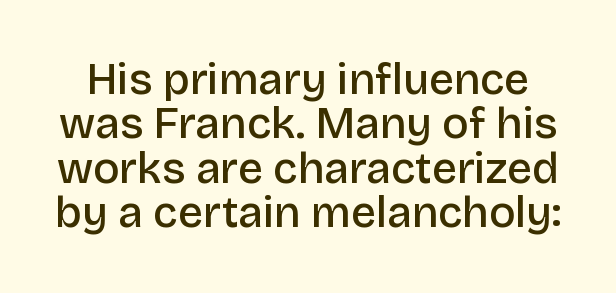
{"serif": "no", "italic": "no", "bold": "semi", "weight": "semibold", "width": "normal", "stroke_contrast": "low", "x_height": "large", "monospaced": "no", "underline": "no", "line_spacing": "tight", "line_spacing_ratio": 1.01, "letter_spacing": "normal", "letter_spacing_em": 0.0, "glyph_px": 44}
